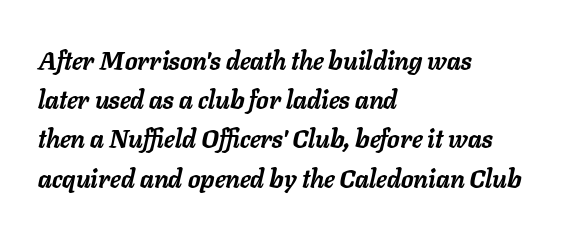
Stroke thickness is high; the sample reads as a true bold. The passage is arranged the way most books set body copy — flush left. How would I describe the line gaps? Plain and ordinary. Bare-footed words on every line. Words appear dense and cohesive because spacing is normal.
